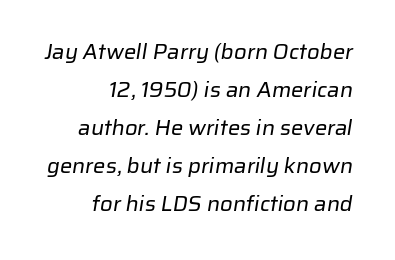
The image shows 22 px text type; set right-aligned, line spacing 1.73x, normal letter spacing, not underlined.
